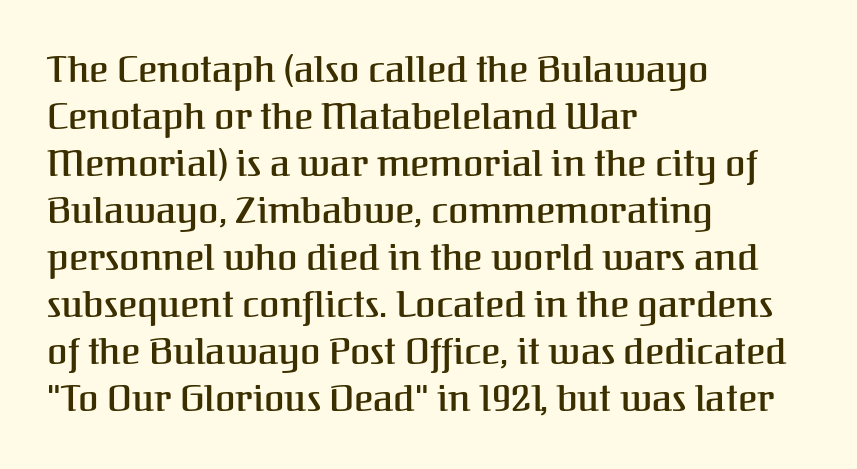
The image shows 37 px serif type, upright; set left-aligned, normal line spacing (1.27x), normal letter spacing, not underlined; medium stroke contrast and a medium x-height.
